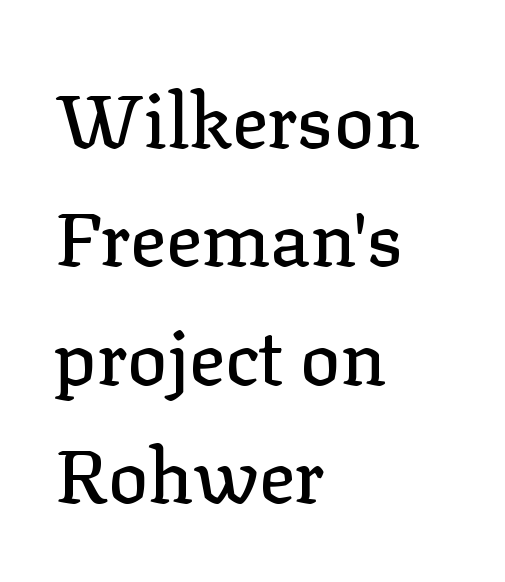
The image shows 75 px serif type, upright; set left-aligned, normal line spacing (1.58x), normal letter spacing, not underlined; low stroke contrast and a medium x-height.
